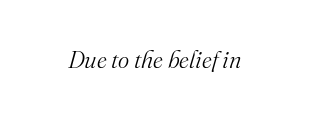
The image shows 24 px text type, italic (leaning right); set normal letter spacing, not underlined.
